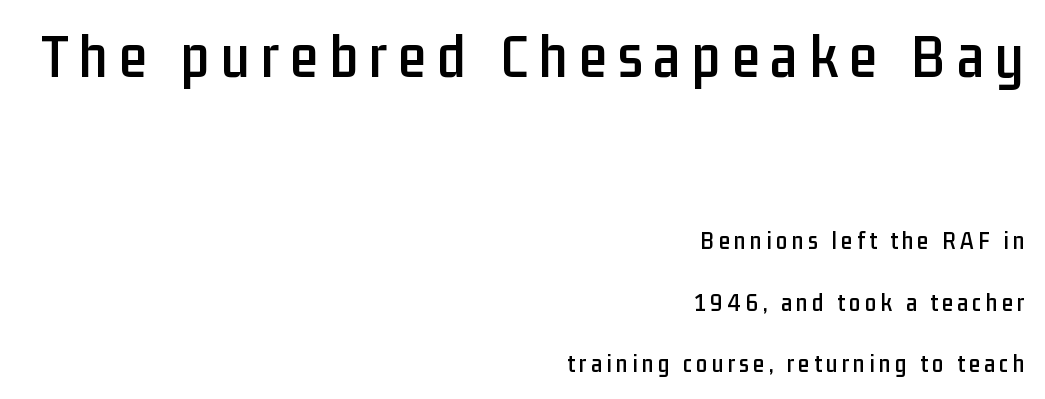
Large over small — that's the arrangement of the two blocks here. Stroke terminals: plain, sans-serif. The ragged edge is on the left, which tells us the setting is flush right. You could not count columns in this text — the font is proportionally spaced. The designer dialed line spacing up above the default. The type sits square on the baseline with zero lean.
